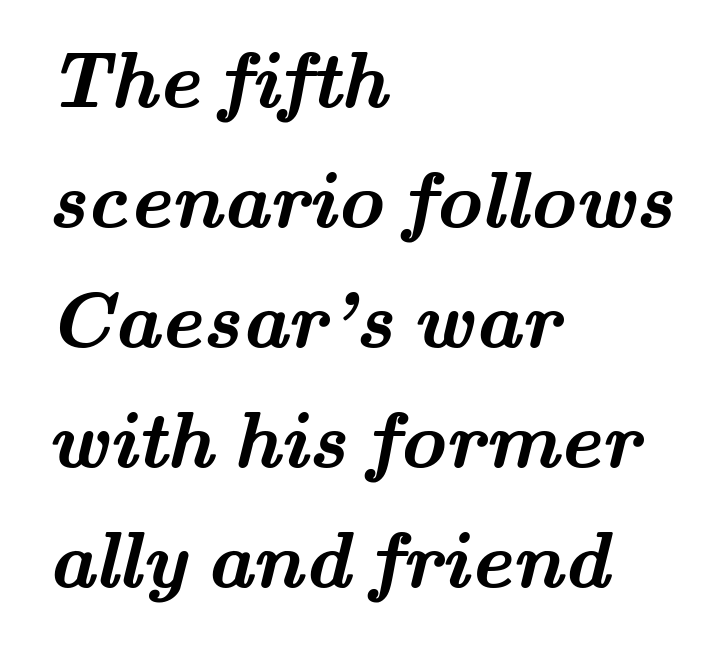
{"serif": "yes", "bold": "yes", "weight": "semibold", "width": "wide", "stroke_contrast": "medium", "x_height": "small", "monospaced": "no", "underline": "no", "align": "left", "line_spacing": "normal", "line_spacing_ratio": 1.52, "letter_spacing": "normal", "letter_spacing_em": 0.0, "glyph_px": 79}
